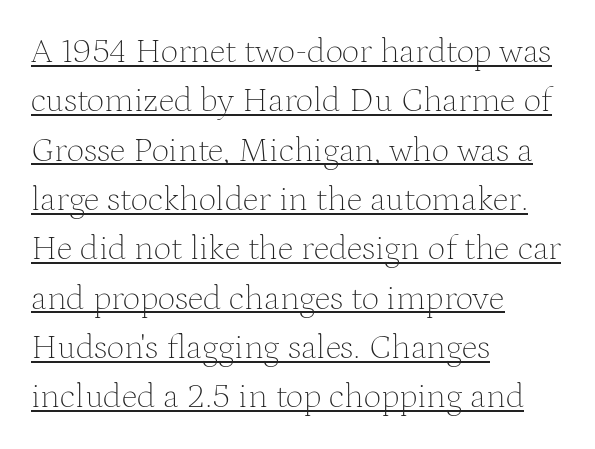
The image shows 35 px thin serif type, upright; set left-aligned, normal line spacing (1.41x), normal letter spacing, underlined; medium stroke contrast and a medium x-height.
